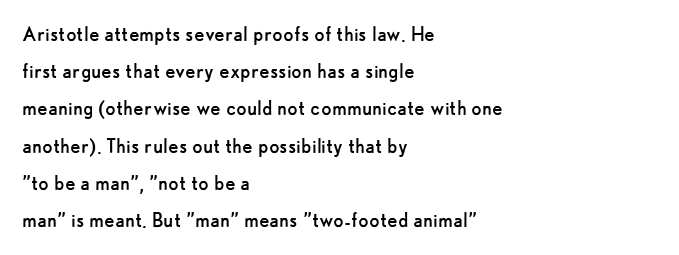
Ordinary non-slanted type is in use. This sample uses plain, unmodified letter spacing. Has an underline been added? It has not. The designer left line spacing at the default. The cut favours lightness, reaching ordinary text weight at its darkest. Layout note: lines flush left.
